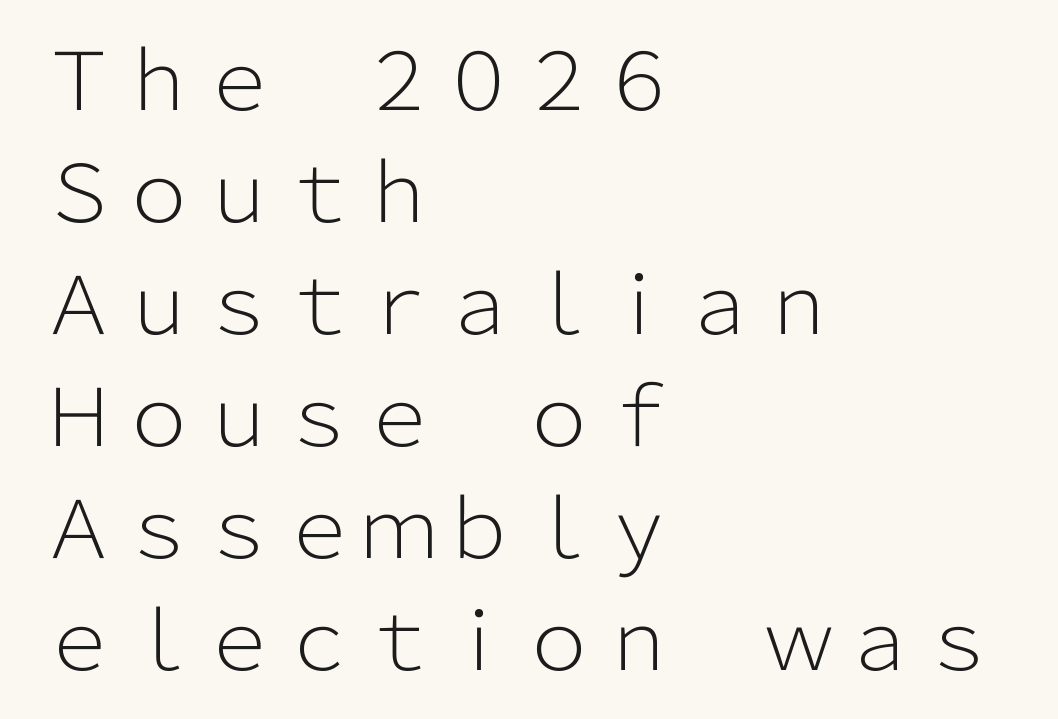
{"serif": "no", "italic": "no", "bold": "no", "weight": "light", "width": "normal", "stroke_contrast": "low", "x_height": "medium", "monospaced": "no", "underline": "no", "align": "left", "line_spacing": "normal", "line_spacing_ratio": 1.4, "letter_spacing": "normal", "letter_spacing_em": 0.0, "glyph_px": 80}
